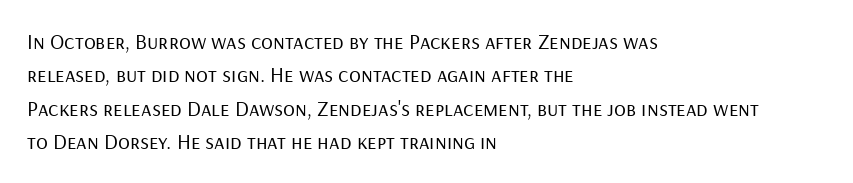
Q: Is the text bold? A: No.
Q: Is the text italic (slanted)? A: No, it is upright.
Q: Is the text underlined? A: No.
Q: How is the paragraph aligned? A: Left-aligned.
Q: Is the spacing between letters normal or unusually wide? A: Normal.
Q: Is the spacing between lines tight, normal or loose? A: Normal.
